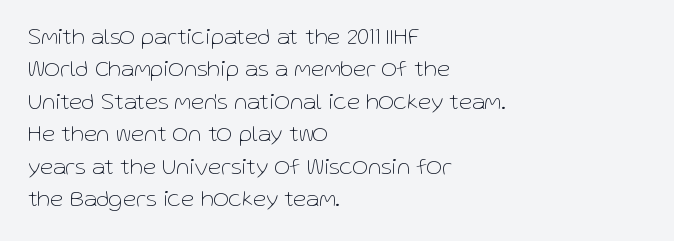
The image shows 24 px text type, upright; set left-aligned, normal line spacing (1.35x), normal letter spacing, not underlined.
